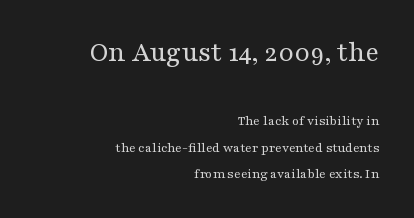
What kind of face is this? One with serifs. Posture: upright roman. Each stroke keeps to a modest, everyday thickness or less. The glyphs are unaccompanied by any horizontal stroke below them. Does the bottom block carry the larger type? No, the top block does.
